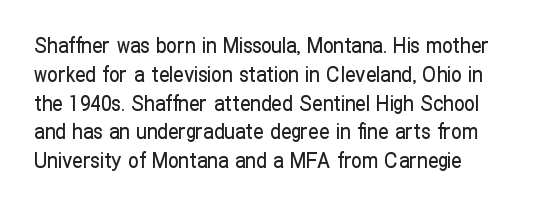
Honestly, the row spacing looks completely unremarkable. Nope, not italic — everything's standing straight. Compared with typical body copy, the letter spacing here is the same. Decoration check: the copy has no underline.
